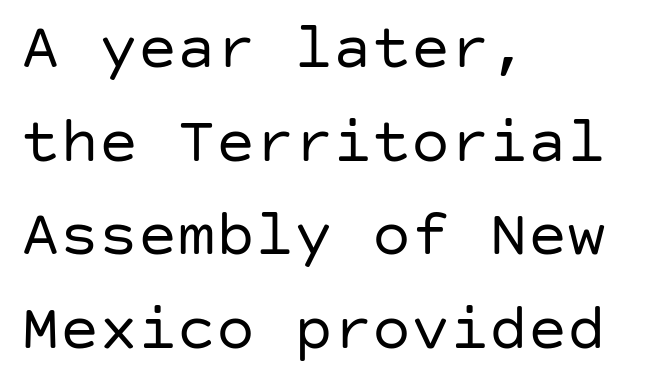
{"serif": "no", "italic": "no", "bold": "no", "weight": "regular", "width": "normal", "stroke_contrast": "low", "x_height": "large", "underline": "no", "align": "left", "line_spacing": "normal", "line_spacing_ratio": 1.44, "letter_spacing": "normal", "letter_spacing_em": 0.0, "glyph_px": 65}
